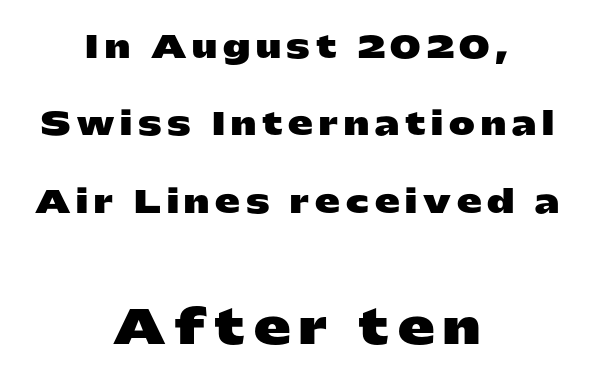
The image shows 46 px heavy, wide sans-serif type, upright; set centered, loose line spacing (2.5x), not underlined; the second (bottom) block is 1.48x larger; low stroke contrast and a medium x-height.
